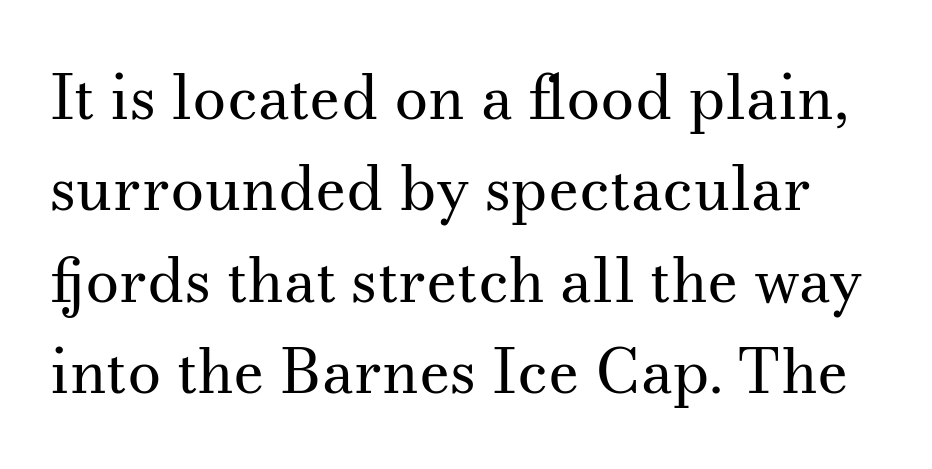
The image shows 61 px regular-weight serif type, upright; set normal line spacing (1.5x), normal letter spacing, not underlined; medium stroke contrast and a small x-height.
